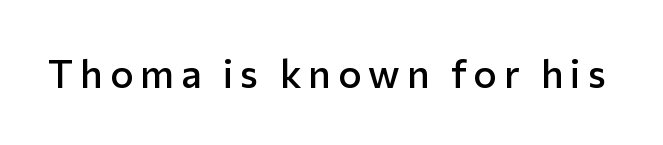
Q: Is the text bold? A: Semi-bold.
Q: Is the text italic (slanted)? A: No, it is upright.
Q: Is the typeface a serif or a sans-serif typeface? A: Sans-serif.
Q: Is the text underlined? A: No.
Q: Width (condensed, normal, or wide)? A: Normal.
Q: Stroke contrast? A: Low.
Q: x-height? A: Medium.
Q: Monospaced? A: No.
